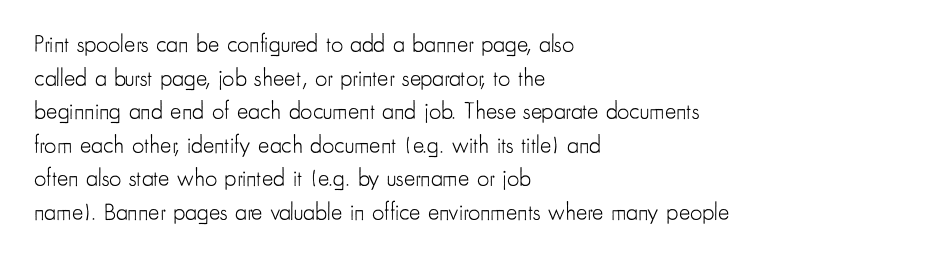
{"italic": "no", "bold": "no", "underline": "no", "align": "left", "line_spacing": "normal", "line_spacing_ratio": 1.4, "letter_spacing": "normal", "letter_spacing_em": 0.0, "glyph_px": 24}
